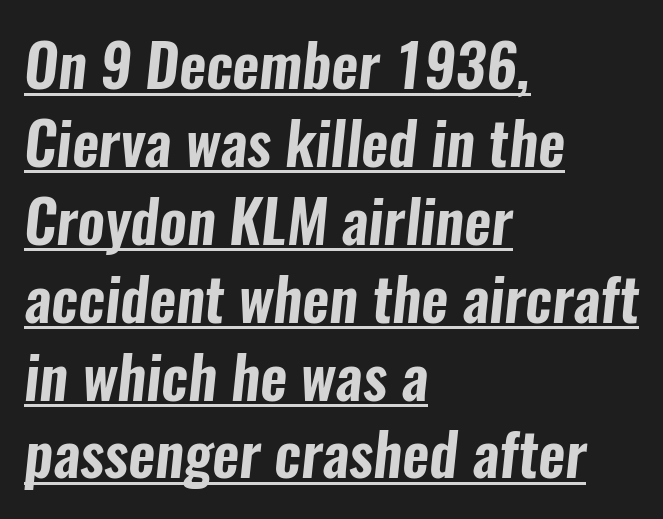
The image shows 59 px condensed sans-serif type; set left-aligned, normal line spacing (1.32x), normal letter spacing, underlined; low stroke contrast and a medium x-height.
